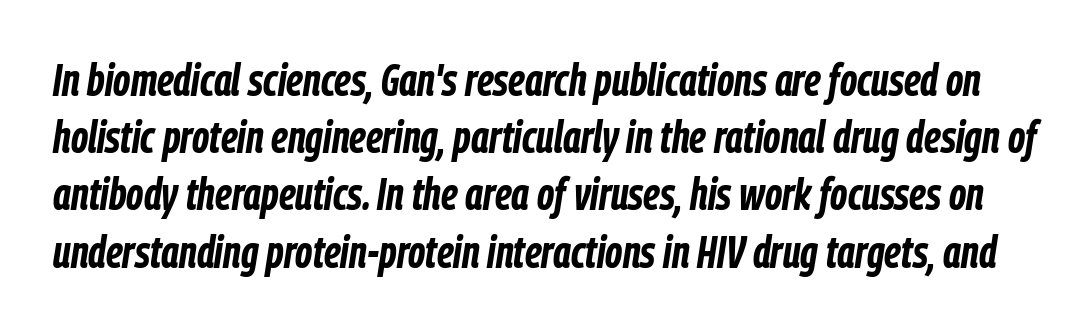
The passage shown has conventional tracking throughout. Rendered with sloped, italic letterforms. Think of a printed novel: that variable character pitch is what you see here. Has an underline been added? It has not. Summary of weight: heavy, a full bold.
